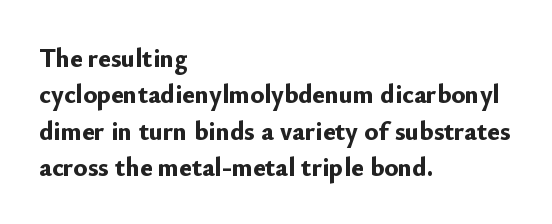
The image shows 26 px bold type, upright; set left-aligned, normal line spacing (1.4x), normal letter spacing, not underlined.
